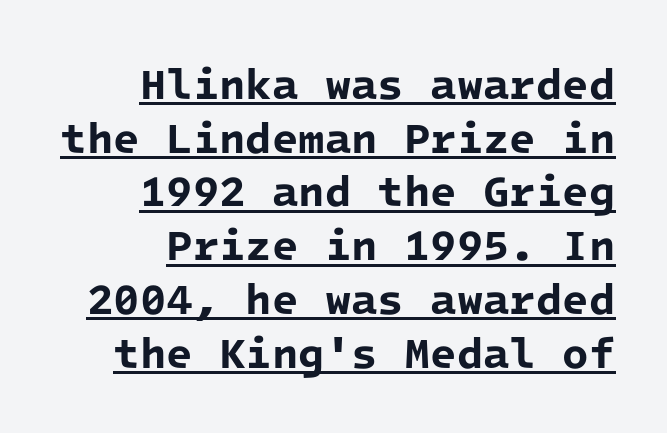
{"serif": "no", "bold": "yes", "weight": "bold", "width": "normal", "stroke_contrast": "low", "x_height": "medium", "monospaced": "yes", "underline": "yes", "align": "right", "line_spacing": "normal", "line_spacing_ratio": 1.25, "letter_spacing": "normal", "letter_spacing_em": 0.0, "glyph_px": 43}
